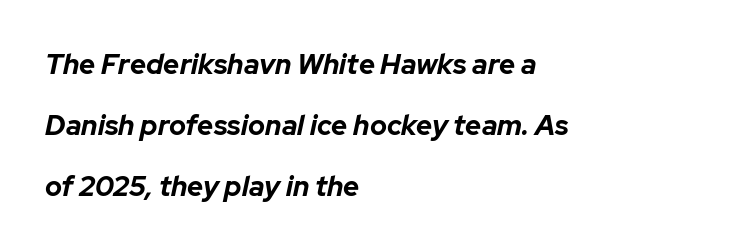
Honestly, the rows look like they've been pulled way apart. Each letter keeps its own natural width here, so spacing adapts to shape. The specimen reads as italic at a glance. The passage is arranged the way most books set body copy — flush left.
